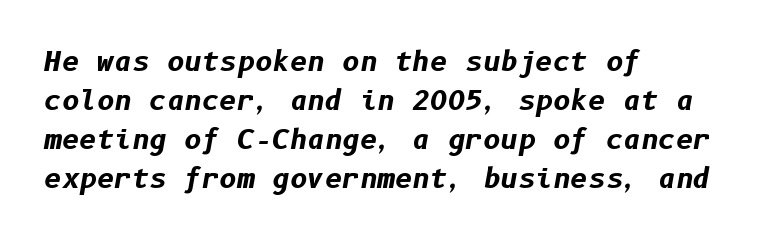
Q: Is the text bold? A: Yes.
Q: Is the text italic (slanted)? A: Yes, it leans right by about 10 degrees.
Q: Is the text underlined? A: No.
Q: How is the paragraph aligned? A: Left-aligned.
Q: Is the spacing between letters normal or unusually wide? A: Normal.
Q: Is the spacing between lines tight, normal or loose? A: Normal.
